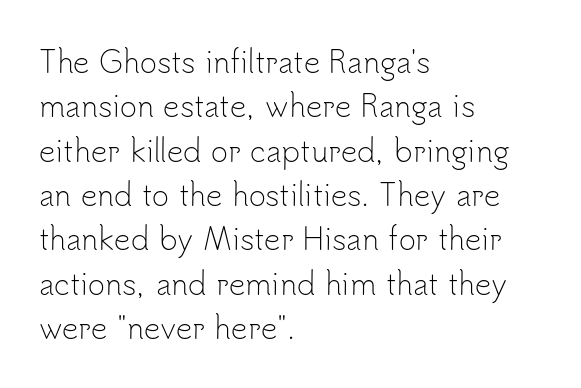
Q: Is the text bold? A: No.
Q: Is the text italic (slanted)? A: No, it is upright.
Q: Is the typeface a serif or a sans-serif typeface? A: Sans-serif.
Q: Is the text underlined? A: No.
Q: How is the paragraph aligned? A: Left-aligned.
Q: Is the spacing between letters normal or unusually wide? A: Normal.
Q: Is the spacing between lines tight, normal or loose? A: Normal.
Q: Width (condensed, normal, or wide)? A: Normal.
Q: Stroke contrast? A: Low.
Q: x-height? A: Small.
Q: Monospaced? A: No.
